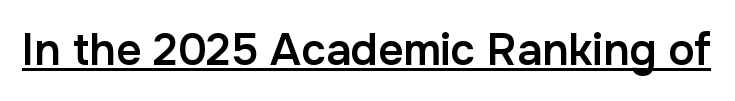
{"serif": "no", "italic": "no", "bold": "semi", "weight": "semibold", "width": "normal", "stroke_contrast": "low", "x_height": "medium", "monospaced": "no", "underline": "yes", "letter_spacing": "normal", "letter_spacing_em": 0.0, "glyph_px": 44}
